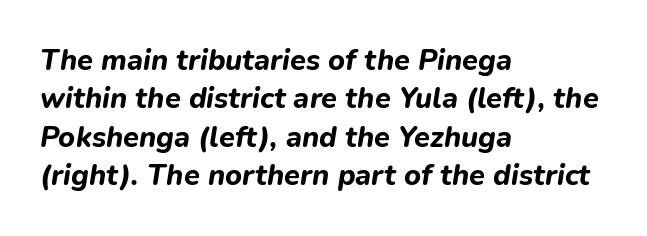
The rendering anchors every line to the left-hand side. Think of a printed novel: that variable character pitch is what you see here. The line-height multiplier appears to be the usual default. Yep, that's italic — everything's leaning. The gap between lines stays unmarked. The face used here has the dense, thick strokes of a bold.
